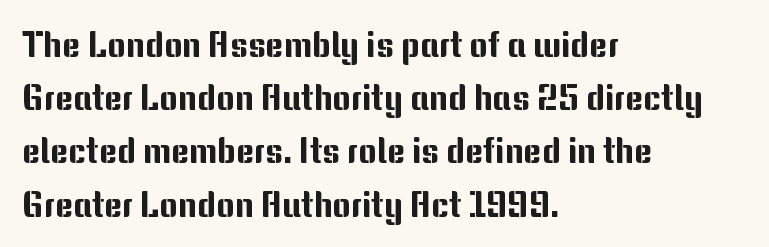
Q: Is the text italic (slanted)? A: No, it is upright.
Q: Is the typeface a serif or a sans-serif typeface? A: Sans-serif.
Q: Is the text underlined? A: No.
Q: How is the paragraph aligned? A: Left-aligned.
Q: Is the spacing between letters normal or unusually wide? A: Normal.
Q: Is the spacing between lines tight, normal or loose? A: Normal.
Q: Width (condensed, normal, or wide)? A: Normal.
Q: Stroke contrast? A: Medium.
Q: x-height? A: Medium.
Q: Monospaced? A: No.
